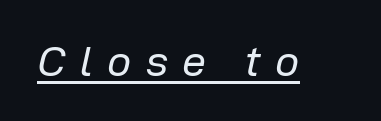
Q: Is the text bold? A: No.
Q: Is the text italic (slanted)? A: Yes, it leans right by about 12 degrees.
Q: Is the text underlined? A: Yes.
Q: Is the spacing between letters normal or unusually wide? A: Unusually wide.
Q: Width (condensed, normal, or wide)? A: Normal.
Q: Stroke contrast? A: Low.
Q: x-height? A: Medium.
Q: Monospaced? A: No.
